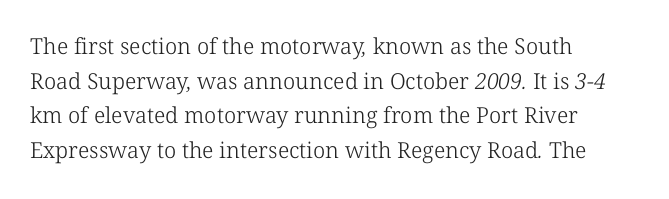
{"bold": "no", "underline": "no", "align": "left", "line_spacing": "normal", "line_spacing_ratio": 1.57, "letter_spacing": "normal", "letter_spacing_em": 0.0, "glyph_px": 22}
